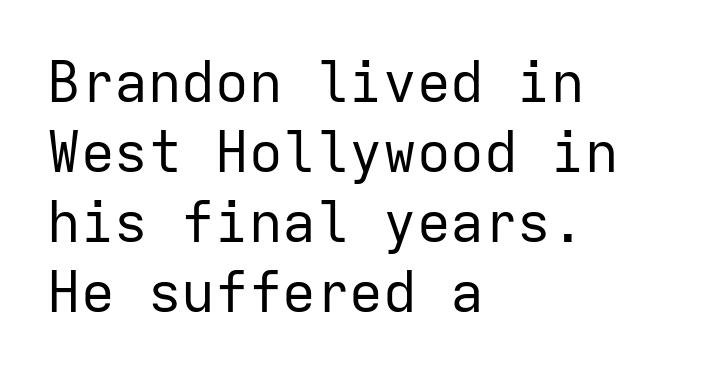
The image shows 56 px regular-weight sans-serif type, upright, monospaced; set left-aligned, normal line spacing (1.25x), normal letter spacing, not underlined; low stroke contrast and a medium x-height.
